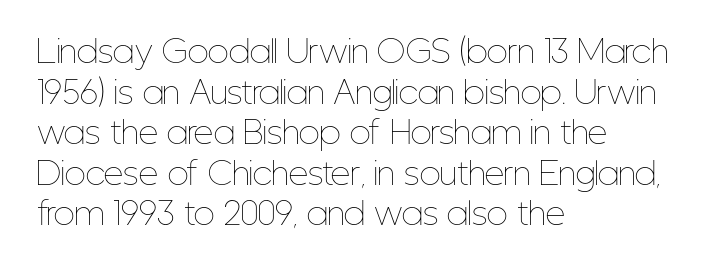
{"italic": "no", "bold": "no", "weight": "thin", "width": "condensed", "stroke_contrast": "low", "x_height": "medium", "monospaced": "no", "underline": "no", "align": "left", "line_spacing": "normal", "line_spacing_ratio": 1.31, "letter_spacing": "normal", "letter_spacing_em": 0.0, "glyph_px": 31}
